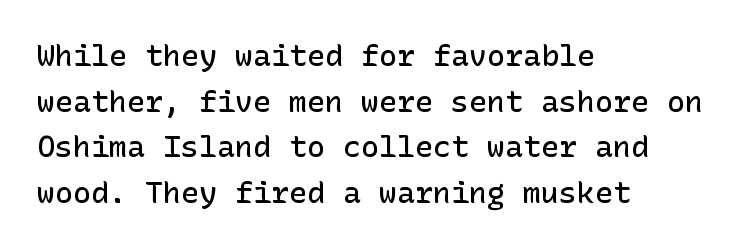
The image shows 30 px semibold sans-serif type, upright; set left-aligned, normal line spacing (1.52x), normal letter spacing, not underlined; low stroke contrast and a medium x-height.
